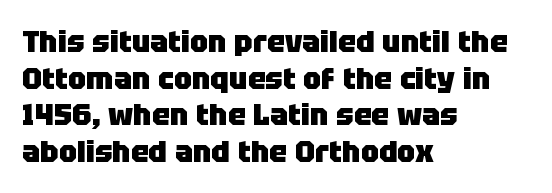
Q: Is the text bold? A: Yes.
Q: Is the text italic (slanted)? A: No, it is upright.
Q: Is the typeface a serif or a sans-serif typeface? A: Sans-serif.
Q: Is the text underlined? A: No.
Q: How is the paragraph aligned? A: Left-aligned.
Q: Is the spacing between letters normal or unusually wide? A: Normal.
Q: Width (condensed, normal, or wide)? A: Normal.
Q: Stroke contrast? A: Low.
Q: x-height? A: Large.
Q: Monospaced? A: No.
